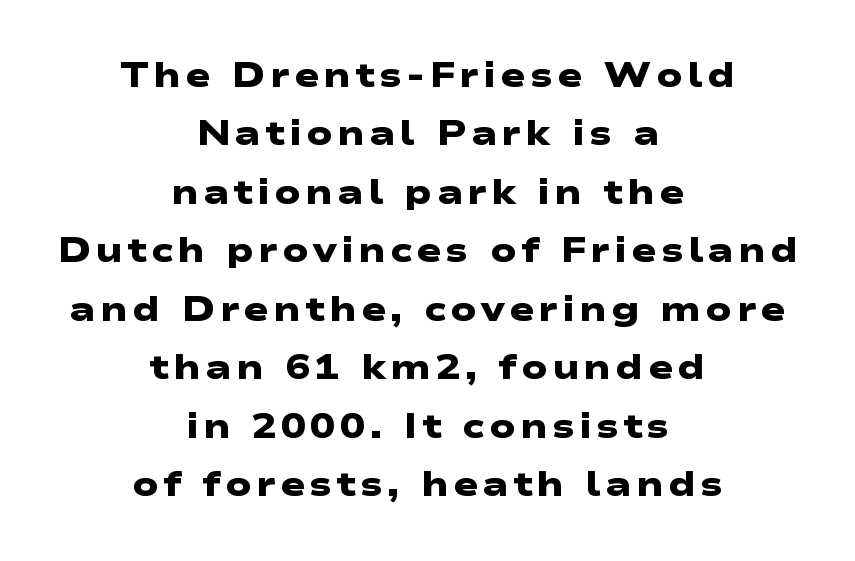
The paragraph has two soft edges and a firm central axis. The gap between lines stays unmarked. Letterform terminals end flat and unadorned throughout the passage. The sample has been set heavy, in full bold. Proportional: the letters do not fall into vertical columns.
